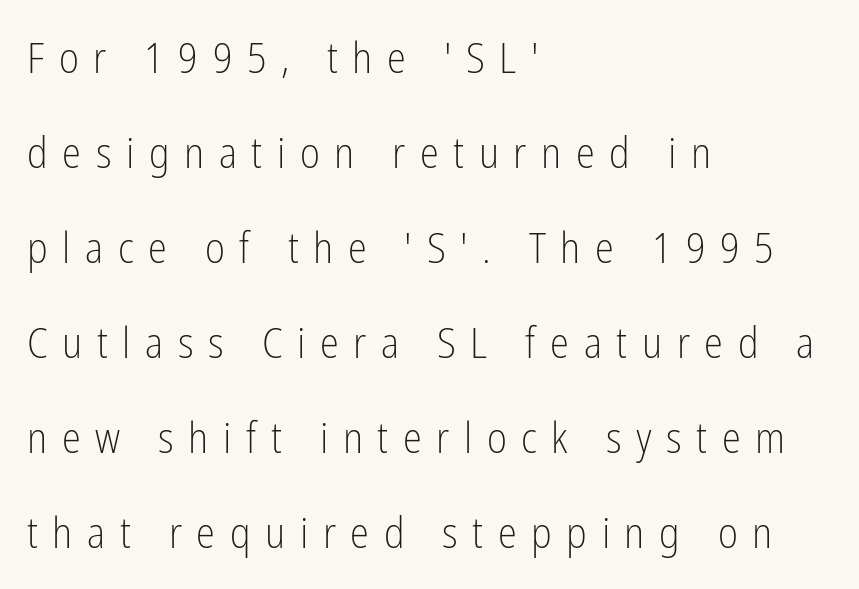
{"serif": "no", "italic": "no", "bold": "no", "weight": "light", "width": "condensed", "stroke_contrast": "low", "x_height": "medium", "monospaced": "no", "underline": "no", "align": "left", "line_spacing": "loose", "line_spacing_ratio": 2.21, "letter_spacing": "wide", "letter_spacing_em": 0.34, "glyph_px": 43}
